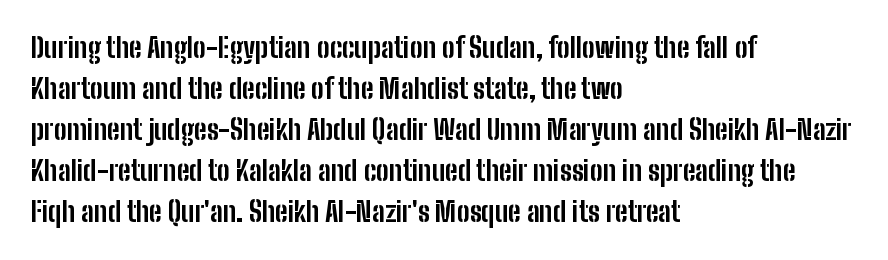
Q: Is the text bold? A: Yes.
Q: Is the text italic (slanted)? A: No, it is upright.
Q: Is the text underlined? A: No.
Q: How is the paragraph aligned? A: Left-aligned.
Q: Is the spacing between letters normal or unusually wide? A: Normal.
Q: Is the spacing between lines tight, normal or loose? A: Normal.
